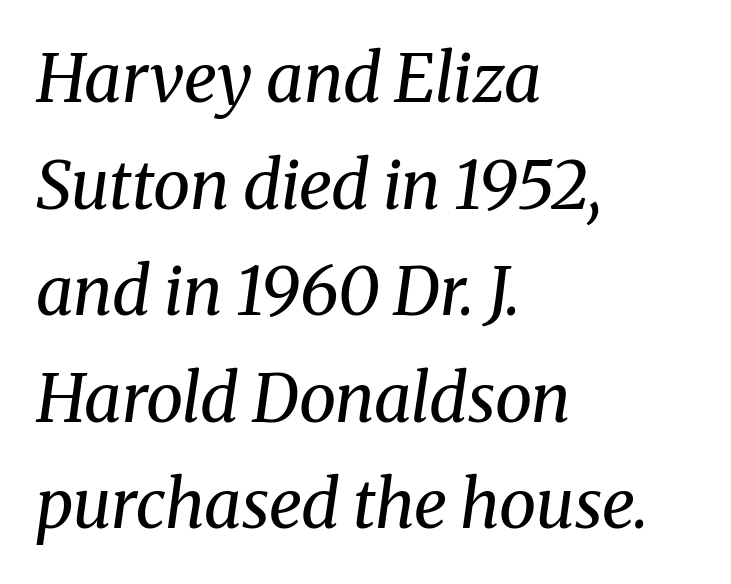
{"serif": "yes", "italic": "yes", "lean": "right", "slant_degrees": 8, "bold": "no", "weight": "regular", "width": "normal", "stroke_contrast": "medium", "x_height": "medium", "monospaced": "no", "underline": "no", "align": "left", "line_spacing": "normal", "line_spacing_ratio": 1.59, "letter_spacing": "normal", "letter_spacing_em": 0.0, "glyph_px": 67}
